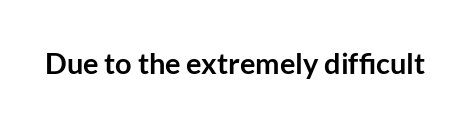
The image shows 29 px semibold sans-serif type, upright; set normal letter spacing, not underlined; low stroke contrast and a medium x-height.
